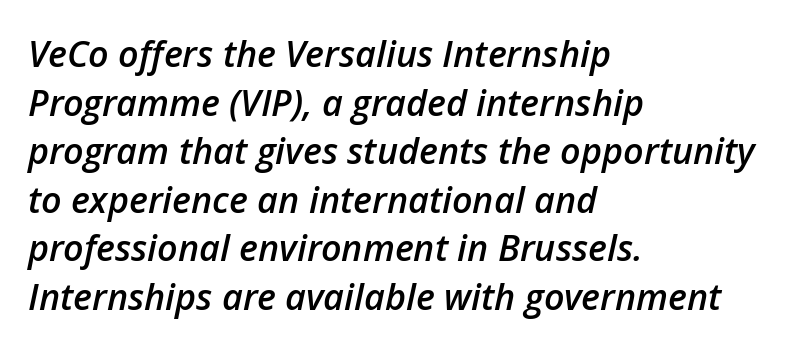
{"italic": "yes", "lean": "right", "slant_degrees": 12, "bold": "semi", "weight": "semibold", "width": "normal", "stroke_contrast": "low", "x_height": "medium", "monospaced": "no", "underline": "no", "align": "left", "line_spacing": "normal", "line_spacing_ratio": 1.35, "letter_spacing": "normal", "letter_spacing_em": 0.0, "glyph_px": 36}
